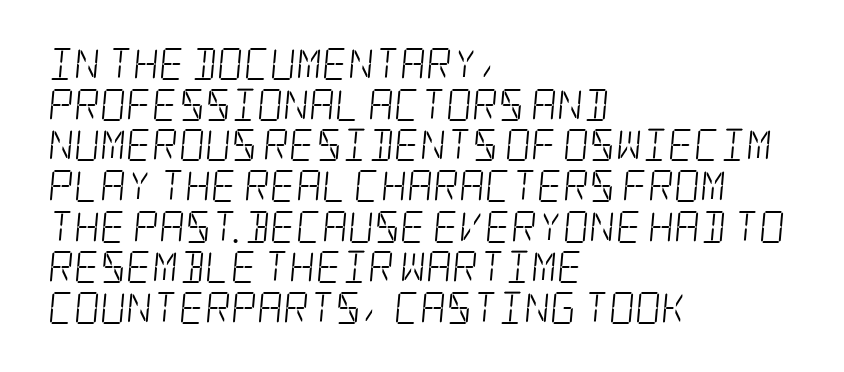
Q: Is the text bold? A: No.
Q: Is the typeface a serif or a sans-serif typeface? A: Serif.
Q: Is the text underlined? A: No.
Q: How is the paragraph aligned? A: Left-aligned.
Q: Is the spacing between letters normal or unusually wide? A: Normal.
Q: Is the spacing between lines tight, normal or loose? A: Normal.
Q: Width (condensed, normal, or wide)? A: Condensed.
Q: Stroke contrast? A: Low.
Q: x-height? A: Large.
